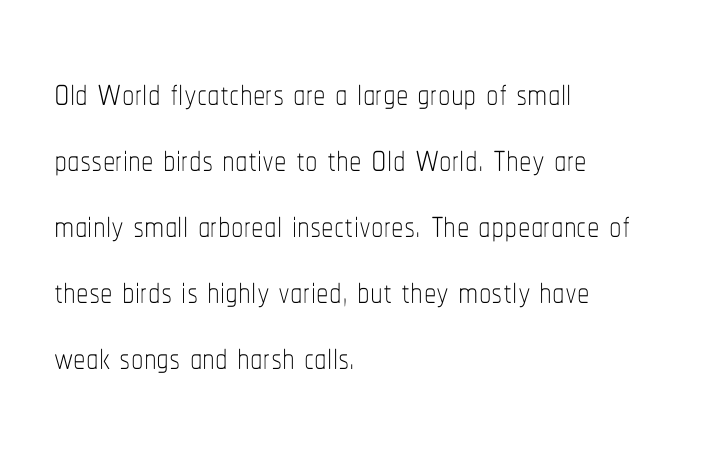
{"italic": "no", "bold": "no", "weight": "thin", "width": "condensed", "stroke_contrast": "low", "x_height": "medium", "monospaced": "no", "underline": "no", "align": "left", "line_spacing": "normal", "line_spacing_ratio": 1.32, "letter_spacing": "normal", "letter_spacing_em": 0.0, "glyph_px": 50}
